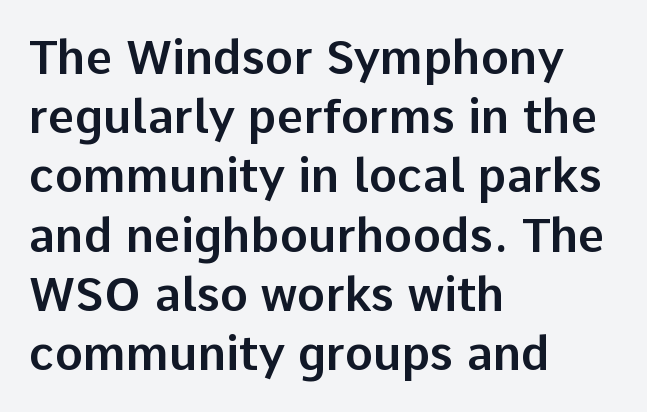
The image shows 47 px sans-serif type, upright; set left-aligned, normal line spacing (1.26x), normal letter spacing, not underlined; low stroke contrast and a medium x-height.
